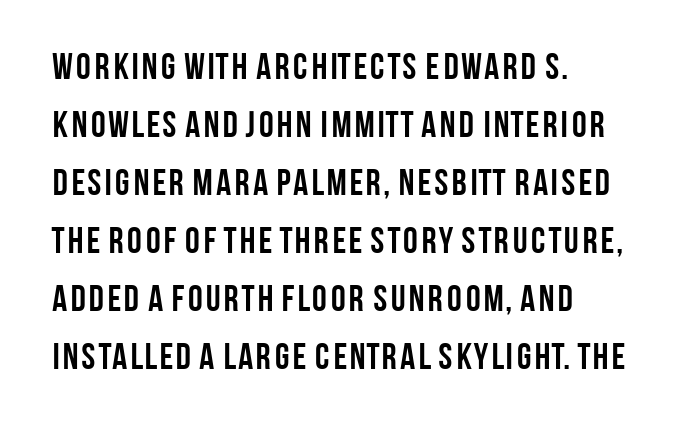
{"serif": "no", "italic": "no", "bold": "yes", "weight": "semibold", "width": "condensed", "stroke_contrast": "low", "x_height": "large", "monospaced": "no", "underline": "no", "align": "left", "line_spacing": "normal", "line_spacing_ratio": 1.57, "letter_spacing": "normal", "letter_spacing_em": 0.0, "glyph_px": 37}
